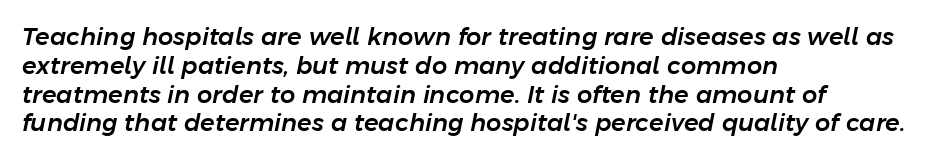
{"italic": "yes", "lean": "right", "slant_degrees": 11, "underline": "no", "align": "left", "line_spacing_ratio": 1.2, "letter_spacing": "normal", "letter_spacing_em": 0.0, "glyph_px": 24}
